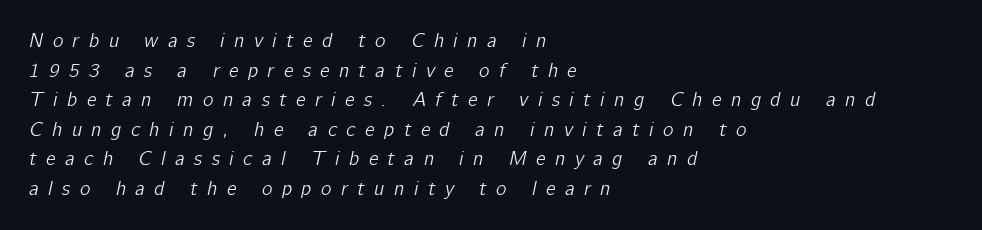
Clear beneath every line of the passage. In terms of posture, this sample is oblique. The horizontal fit of the characters is loose and conspicuously gappy. Short and long lines alike share a common starting point at left.
